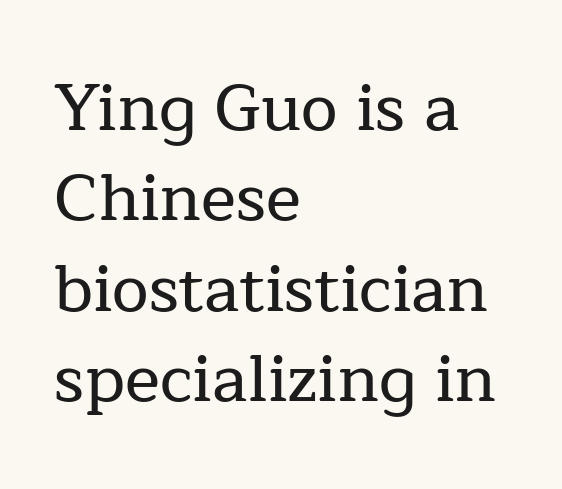
Is this a fixed-width face? No — the glyphs have proportional, varying widths. The area under the type is left untouched. A student would call this left alignment; a typographer would say flush left, rag right. You can tell it's not italic because the verticals are truly vertical. Default kerning and tracking; the words read as compact shapes. Small tapered or slab feet sit at the stroke ends, so this counts as serif.
